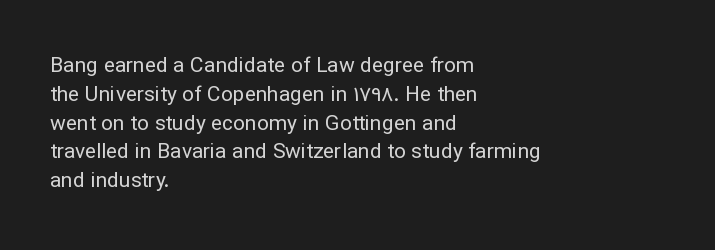
{"italic": "no", "bold": "no", "underline": "no", "align": "left", "line_spacing": "normal", "line_spacing_ratio": 1.37, "letter_spacing": "normal", "letter_spacing_em": 0.0, "glyph_px": 21}
